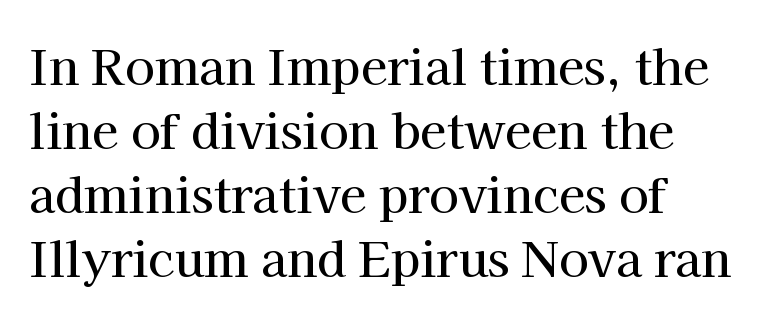
Q: Is the text italic (slanted)? A: No, it is upright.
Q: Is the typeface a serif or a sans-serif typeface? A: Serif.
Q: Is the text underlined? A: No.
Q: How is the paragraph aligned? A: Left-aligned.
Q: Is the spacing between letters normal or unusually wide? A: Normal.
Q: Is the spacing between lines tight, normal or loose? A: Normal.
Q: Width (condensed, normal, or wide)? A: Normal.
Q: Stroke contrast? A: High.
Q: x-height? A: Medium.
Q: Monospaced? A: No.
